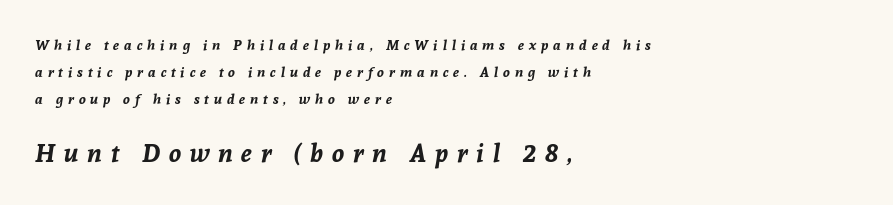
Q: Is the text bold? A: Yes.
Q: Is the text italic (slanted)? A: Yes, it leans right by about 8 degrees.
Q: Is the text underlined? A: No.
Q: How is the paragraph aligned? A: Left-aligned.
Q: Is the spacing between letters normal or unusually wide? A: Unusually wide.
Q: Is the spacing between lines tight, normal or loose? A: Loose.
Q: Which block of text is set in a larger size, the first (top) or the second (bottom)? A: The second (bottom) one.
